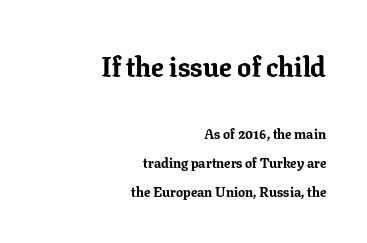
The image shows 28 px bold serif type, upright; set right-aligned, loose line spacing (2.06x), normal letter spacing, not underlined; the first (top) block is 2.0x larger; low stroke contrast and a medium x-height.
